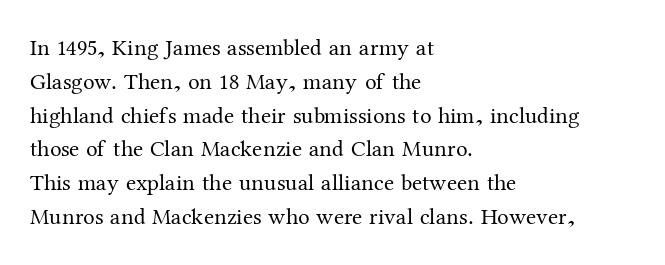
The image shows 23 px text type, upright; set left-aligned, normal line spacing (1.47x), normal letter spacing, not underlined.
